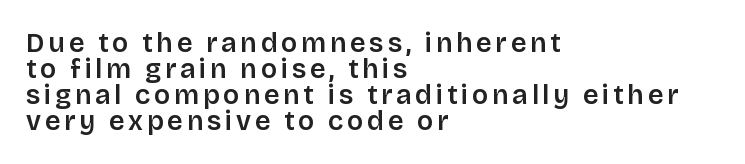
Line spacing here is tight. Compared with a centered layout, this one pins lines to the left instead. The glyphs are unaccompanied by any horizontal stroke below them. Upright lettering throughout.
